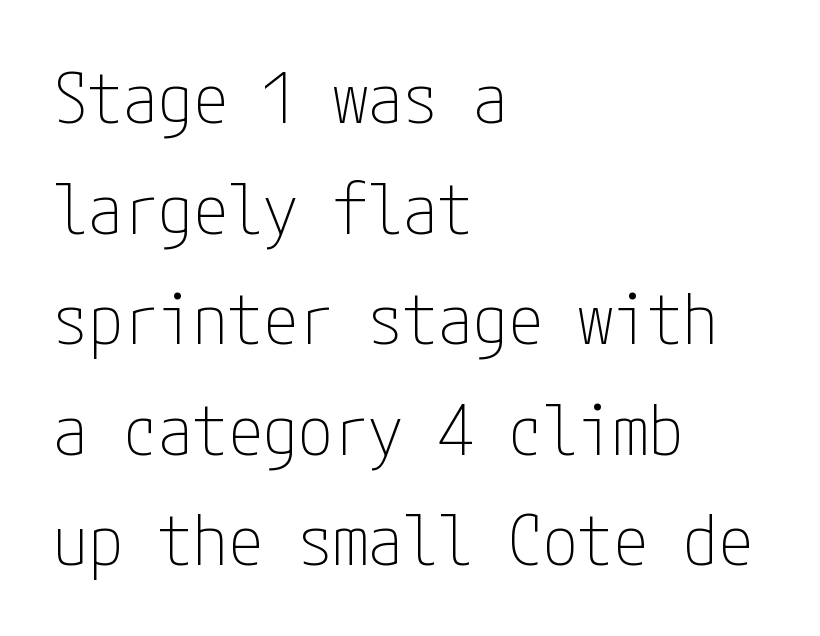
Q: Is the text bold? A: No.
Q: Is the text italic (slanted)? A: No, it is upright.
Q: Is the typeface a serif or a sans-serif typeface? A: Sans-serif.
Q: Is the text underlined? A: No.
Q: How is the paragraph aligned? A: Left-aligned.
Q: Is the spacing between letters normal or unusually wide? A: Normal.
Q: Is the spacing between lines tight, normal or loose? A: Normal.
Q: Width (condensed, normal, or wide)? A: Condensed.
Q: Stroke contrast? A: Low.
Q: x-height? A: Medium.
